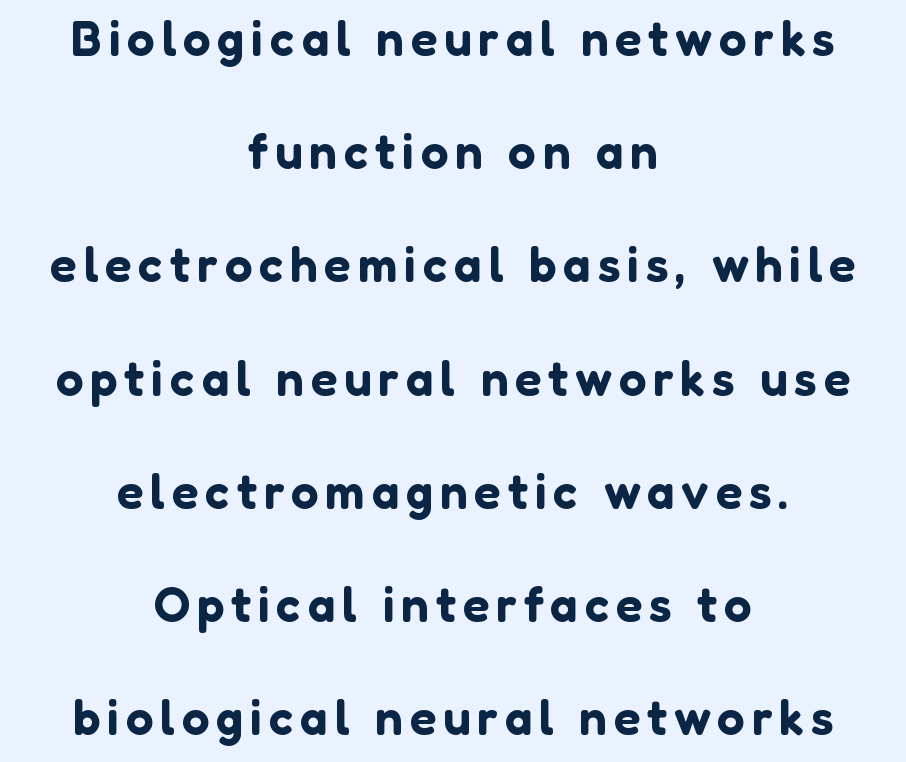
You could not count columns in this text — the font is proportionally spaced. The zone under the glyphs is completely vacant. Vertically, the passage feels expansive, rows floating well apart. This sample uses a sans-serif face. The axis of the letterforms is exactly vertical.
